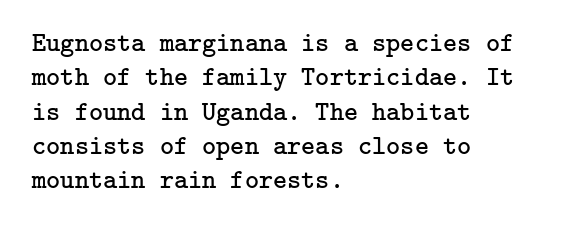
The image shows 27 px text type, upright; set left-aligned, normal line spacing (1.27x), normal letter spacing, not underlined.
